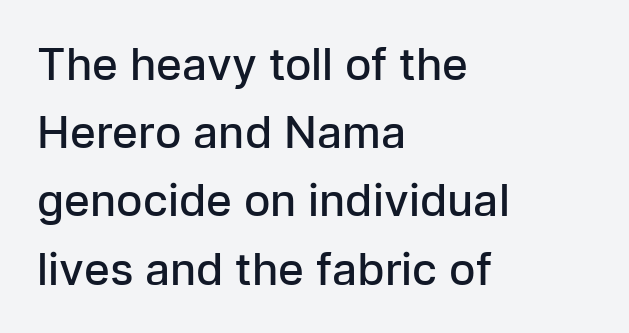
{"serif": "no", "italic": "no", "bold": "semi", "weight": "semibold", "width": "normal", "stroke_contrast": "low", "x_height": "medium", "monospaced": "no", "underline": "no", "align": "left", "line_spacing": "normal", "line_spacing_ratio": 1.55, "letter_spacing": "normal", "letter_spacing_em": 0.0, "glyph_px": 44}
